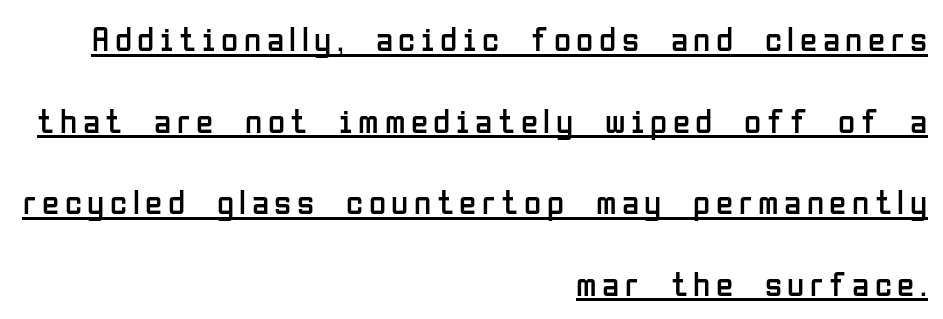
Think of a printed novel: that variable character pitch is what you see here. Letterform terminals end flat and unadorned throughout the passage. The rendering uses the underline text-decoration. A typesetter would call this leading open, well beyond the default.
